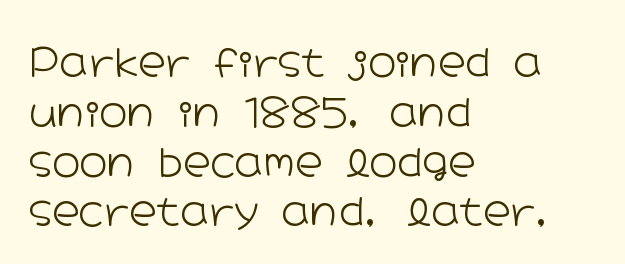
The image shows 38 px light, wide sans-serif type, upright; set left-aligned, normal line spacing (1.31x), normal letter spacing, not underlined; low stroke contrast and a medium x-height.
